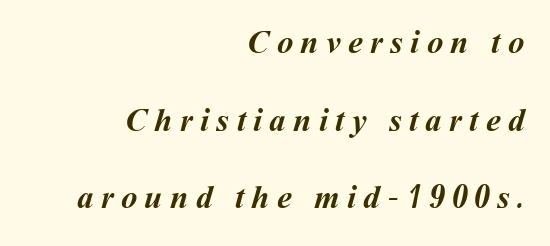
The foot of each line stays bare and open. Summary of weight: heavy, a full bold. The block of text is sparse from top to bottom, with ample space between rows. Looks like regular typesetting: each glyph gets only the width it needs. Is the letter spacing exaggerated? Yes — the characters are pushed far apart.
